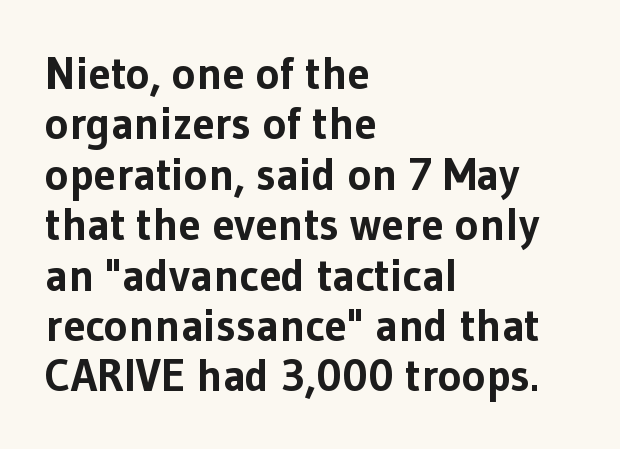
Q: Is the text bold? A: Yes.
Q: Is the text italic (slanted)? A: No, it is upright.
Q: Is the typeface a serif or a sans-serif typeface? A: Sans-serif.
Q: Is the text underlined? A: No.
Q: How is the paragraph aligned? A: Left-aligned.
Q: Is the spacing between letters normal or unusually wide? A: Normal.
Q: Is the spacing between lines tight, normal or loose? A: Tight.
Q: Width (condensed, normal, or wide)? A: Normal.
Q: Stroke contrast? A: Low.
Q: x-height? A: Medium.
Q: Monospaced? A: No.
